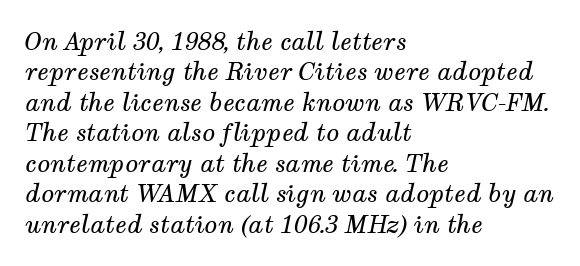
Q: Is the text bold? A: No.
Q: Is the text italic (slanted)? A: Yes, it leans right by about 12 degrees.
Q: Is the text underlined? A: No.
Q: How is the paragraph aligned? A: Left-aligned.
Q: Is the spacing between letters normal or unusually wide? A: Normal.
Q: Is the spacing between lines tight, normal or loose? A: Normal.
